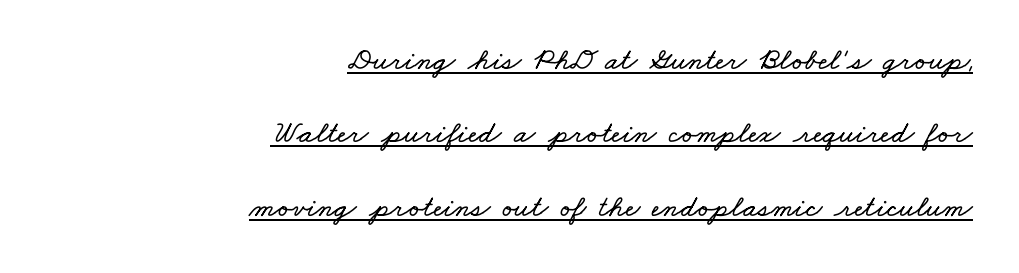
The image shows 31 px wide type; set right-aligned, loose line spacing (2.37x), normal letter spacing, underlined; low stroke contrast and a small x-height.
